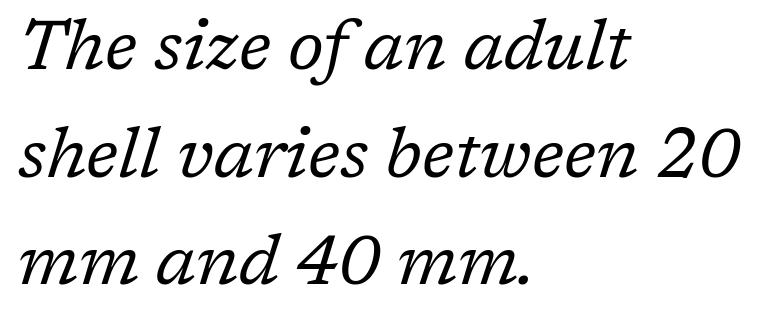
The image shows 69 px regular-weight serif type, italic (leaning right); set left-aligned, normal line spacing (1.56x), normal letter spacing, not underlined; low stroke contrast and a medium x-height.
